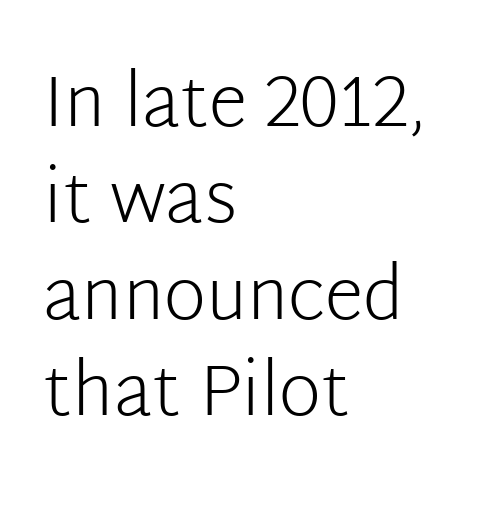
The image shows 72 px light sans-serif type, upright; set left-aligned, normal line spacing (1.34x), normal letter spacing, not underlined; low stroke contrast and a medium x-height.
